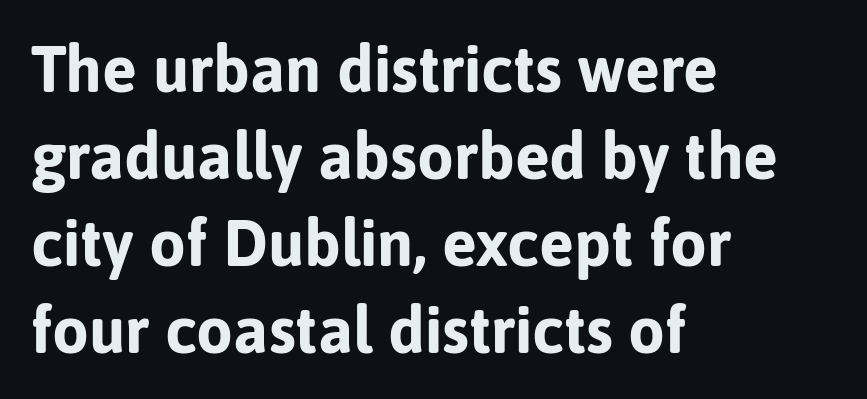
This sample uses an upright cut, with every glyph sitting square on the baseline. Words float on clear page, feet unadorned. Grotesque or geometric, the face here clearly has no serifs. Normally led — the rows are evenly, conventionally spaced. All the whitespace from short lines collects on the right. Observe the ordinary spacing: letters are neighbours, not strangers.
